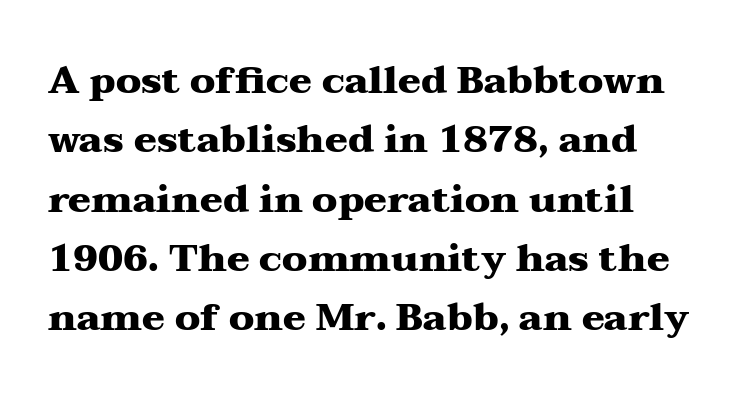
{"serif": "yes", "italic": "no", "bold": "yes", "weight": "heavy", "width": "wide", "stroke_contrast": "medium", "x_height": "medium", "monospaced": "no", "underline": "no", "line_spacing": "normal", "line_spacing_ratio": 1.56, "letter_spacing": "normal", "letter_spacing_em": 0.0, "glyph_px": 38}
